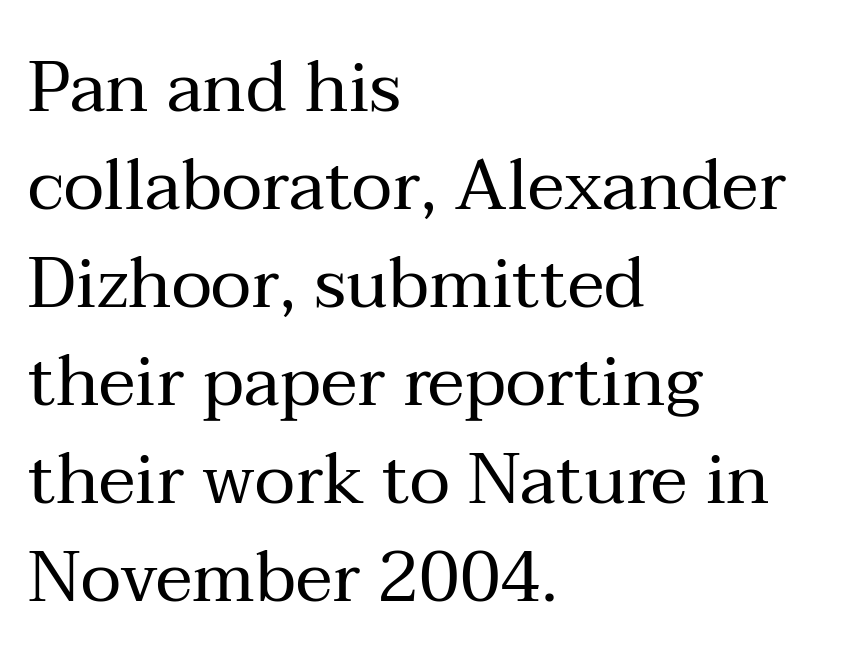
{"serif": "yes", "italic": "no", "bold": "no", "weight": "regular", "width": "normal", "stroke_contrast": "medium", "x_height": "medium", "monospaced": "no", "underline": "no", "align": "left", "line_spacing": "normal", "line_spacing_ratio": 1.4, "letter_spacing": "normal", "letter_spacing_em": 0.0, "glyph_px": 70}
